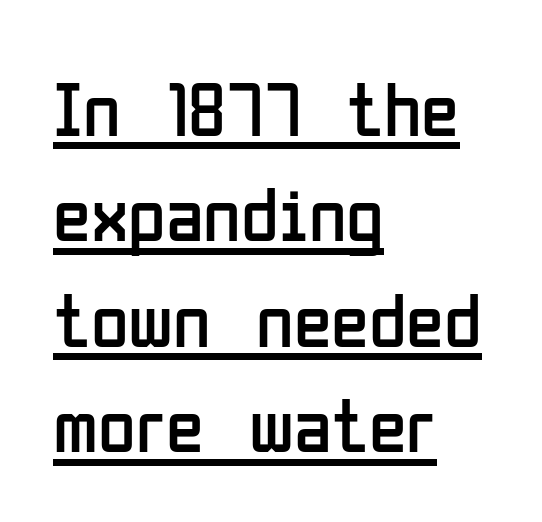
{"serif": "no", "italic": "no", "bold": "no", "weight": "regular", "width": "condensed", "stroke_contrast": "low", "x_height": "medium", "monospaced": "no", "underline": "yes", "align": "left", "line_spacing": "normal", "line_spacing_ratio": 1.37, "letter_spacing": "normal", "letter_spacing_em": 0.0, "glyph_px": 77}
